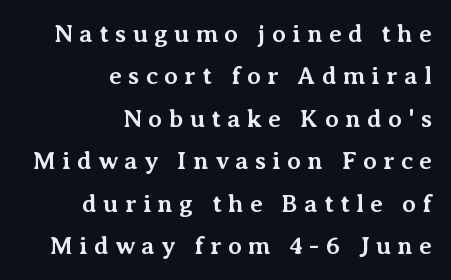
Q: Is the text bold? A: Yes.
Q: Is the text italic (slanted)? A: No, it is upright.
Q: Is the text underlined? A: No.
Q: How is the paragraph aligned? A: Right-aligned.
Q: Is the spacing between letters normal or unusually wide? A: Unusually wide.
Q: Is the spacing between lines tight, normal or loose? A: Normal.
